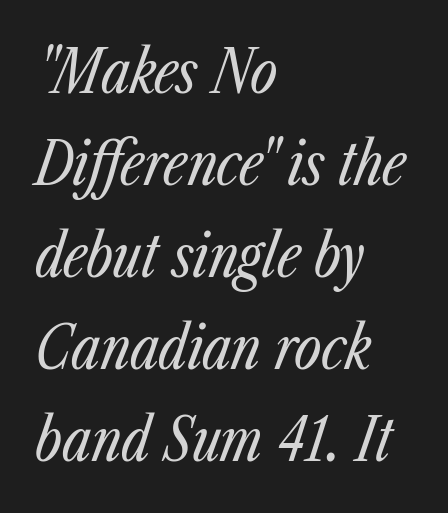
The image shows 59 px regular-weight, condensed type, italic (leaning right); set left-aligned, normal line spacing (1.56x), normal letter spacing, not underlined; low stroke contrast and a medium x-height.
